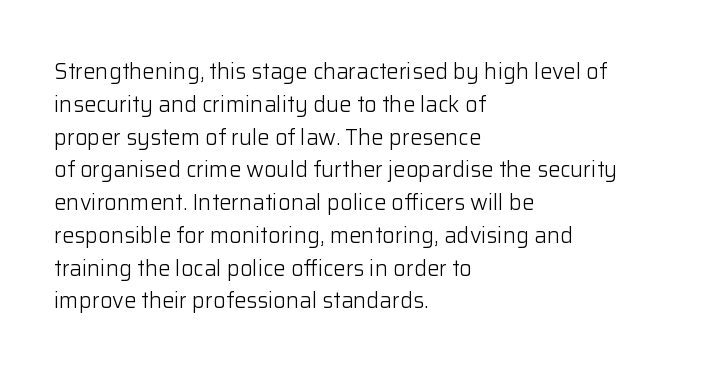
The image shows 22 px text type, upright; set left-aligned, normal line spacing (1.49x), normal letter spacing, not underlined.
